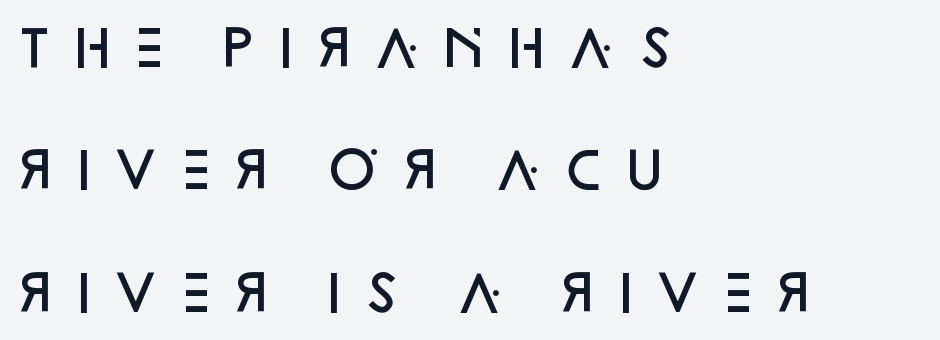
The image shows 49 px semibold sans-serif type, upright; set left-aligned, loose line spacing (2.5x), unusually wide letter spacing (+0.25 em), not underlined; low stroke contrast and a large x-height.
